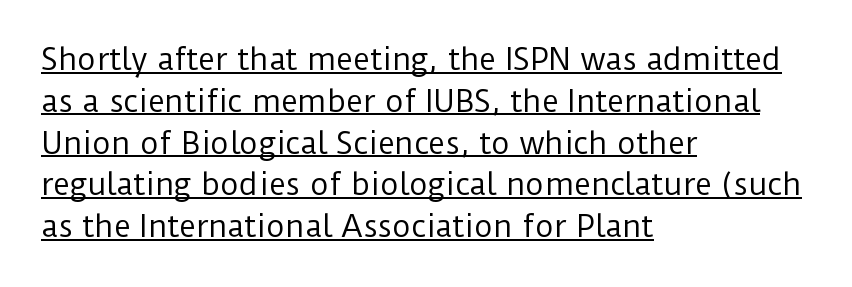
{"serif": "no", "italic": "no", "bold": "no", "weight": "regular", "width": "normal", "stroke_contrast": "low", "x_height": "medium", "monospaced": "no", "underline": "yes", "align": "left", "line_spacing": "normal", "line_spacing_ratio": 1.44, "letter_spacing": "normal", "letter_spacing_em": 0.0, "glyph_px": 29}
